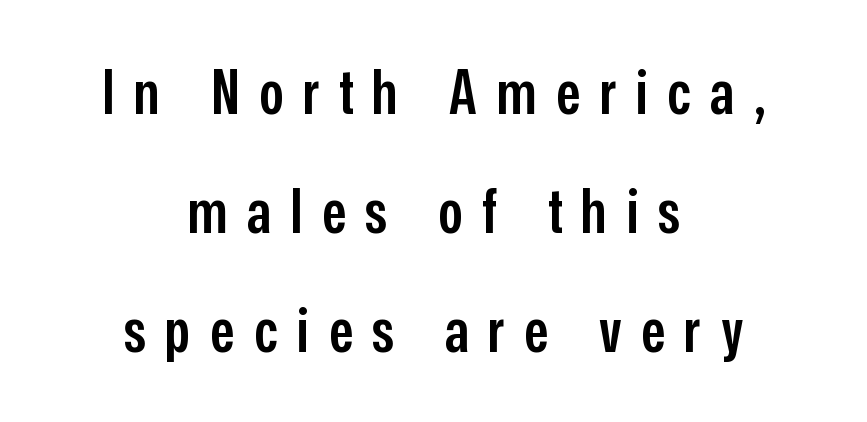
The image shows 61 px semibold, condensed sans-serif type, upright; set centered, loose line spacing (1.95x), unusually wide letter spacing (+0.32 em), not underlined; low stroke contrast and a medium x-height.
